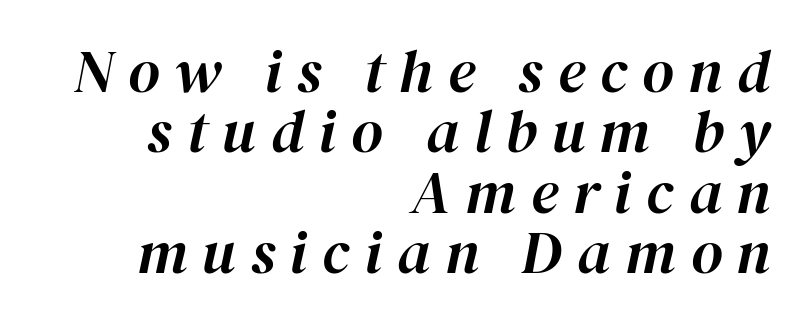
{"italic": "yes", "lean": "right", "slant_degrees": 12, "width": "normal", "stroke_contrast": "high", "x_height": "medium", "monospaced": "no", "underline": "no", "align": "right", "line_spacing": "tight", "line_spacing_ratio": 0.99, "letter_spacing": "wide", "letter_spacing_em": 0.24, "glyph_px": 61}
